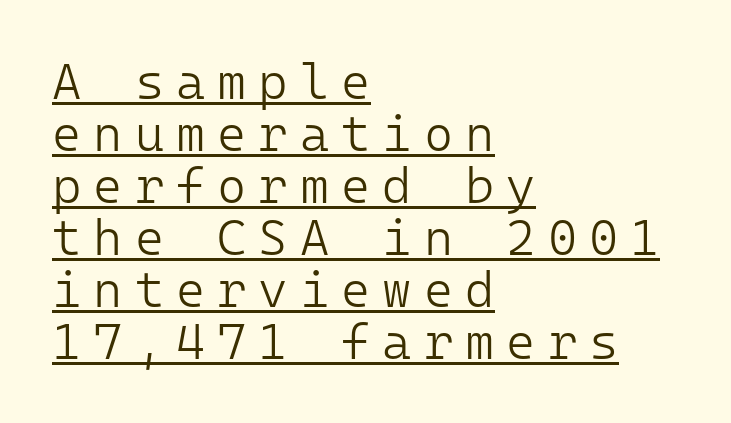
Each letter, wide or thin by design, is forced into the same width here. Is there much room between lines? No — they nearly touch. Style check: upright. The text was rendered using a sans face with plain stroke endings. Notice how the passage keeps a crisp vertical edge on the left only. Descenders here cross a horizontal rule under the line.
